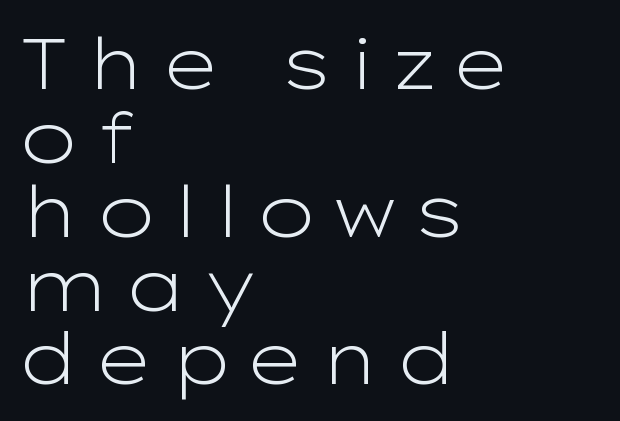
Q: Is the text bold? A: No.
Q: Is the text italic (slanted)? A: No, it is upright.
Q: Is the typeface a serif or a sans-serif typeface? A: Sans-serif.
Q: Is the text underlined? A: No.
Q: How is the paragraph aligned? A: Left-aligned.
Q: Is the spacing between letters normal or unusually wide? A: Unusually wide.
Q: Is the spacing between lines tight, normal or loose? A: Tight.
Q: Width (condensed, normal, or wide)? A: Wide.
Q: Stroke contrast? A: Low.
Q: x-height? A: Medium.
Q: Monospaced? A: No.
